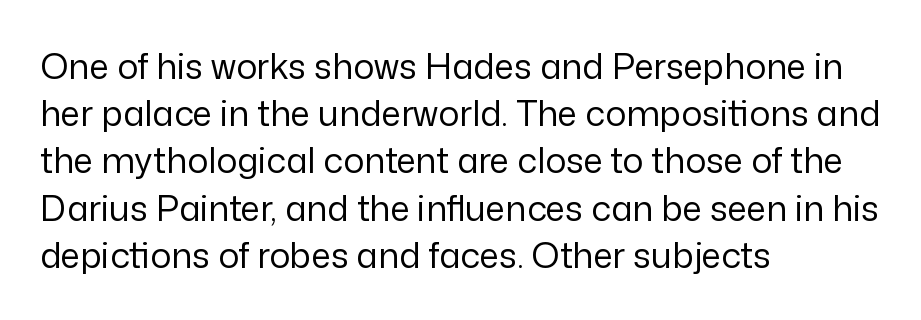
{"serif": "no", "italic": "no", "bold": "no", "weight": "regular", "width": "normal", "stroke_contrast": "low", "x_height": "medium", "monospaced": "no", "underline": "no", "align": "left", "line_spacing": "normal", "line_spacing_ratio": 1.35, "letter_spacing": "normal", "letter_spacing_em": 0.0, "glyph_px": 35}
